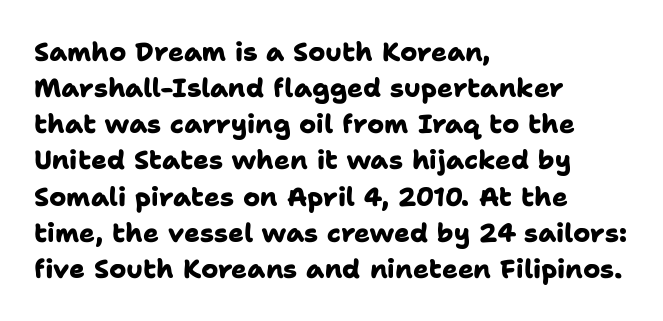
Observe the ordinary spacing: letters are neighbours, not strangers. The sample has been set heavy, in full bold. The ragged edge is on the right, which tells us the setting is flush left. The block of text has a typical density, with ordinary space between rows.
